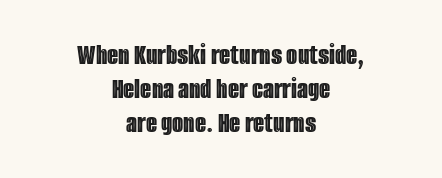
Q: Is the text italic (slanted)? A: No, it is upright.
Q: Is the text underlined? A: No.
Q: How is the paragraph aligned? A: Centered.
Q: Is the spacing between letters normal or unusually wide? A: Normal.
Q: Width (condensed, normal, or wide)? A: Condensed.
Q: x-height? A: Large.
Q: Monospaced? A: No.
